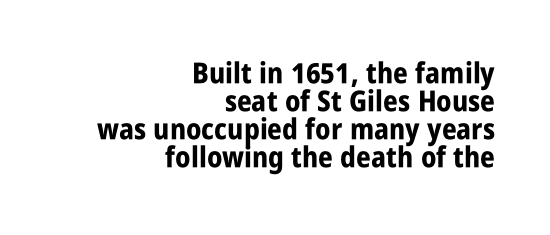
A clean baseline with only descenders dipping below it. To sum up the face: it is a sans, with no serifs. The rag falls on the left side of this text block. The letters advance in unequal steps, a hallmark of proportional type. This sample uses plain, unmodified letter spacing.
